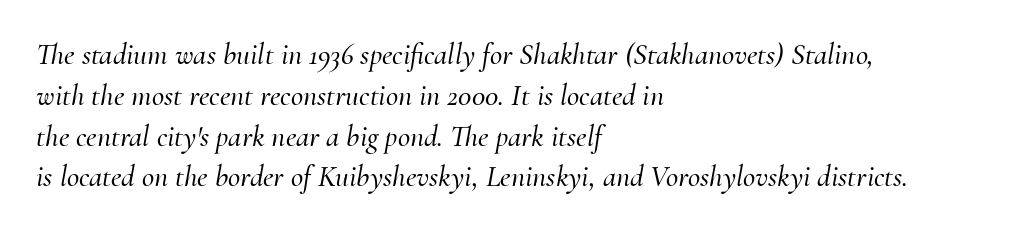
{"serif": "yes", "italic": "yes", "lean": "right", "slant_degrees": 10, "width": "normal", "stroke_contrast": "medium", "x_height": "small", "monospaced": "no", "underline": "no", "align": "left", "line_spacing": "normal", "line_spacing_ratio": 1.36, "letter_spacing": "normal", "letter_spacing_em": 0.0, "glyph_px": 30}
